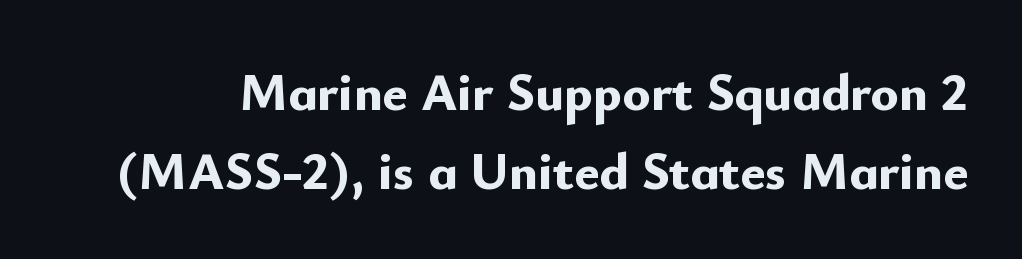
The image shows 53 px bold sans-serif type, upright; set normal line spacing (1.49x), normal letter spacing, not underlined; low stroke contrast and a small x-height.
